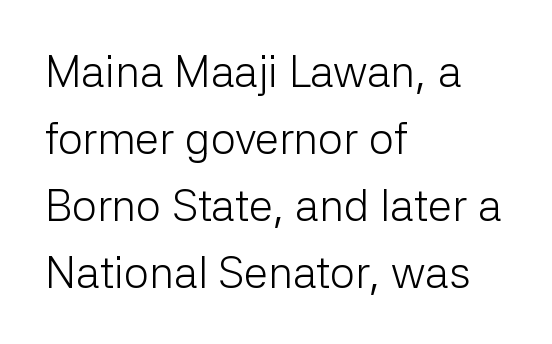
Unbolded letterforms with no extra heft. Check under the words: just untouched page. Do the characters align in a grid? No, the font is proportional. Reading down the block, your eye returns to a fixed left position each line. Notice how descenders clear the ascenders below comfortably — that's standard leading. Inter-character spacing is left at the font's built-in metrics.
